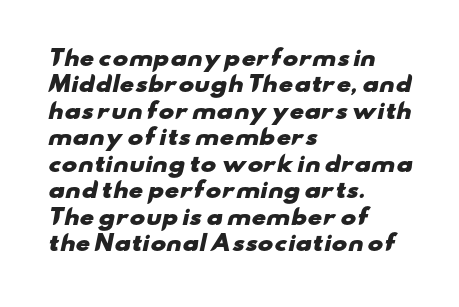
{"bold": "yes", "underline": "no", "align": "left", "line_spacing": "normal", "line_spacing_ratio": 1.26, "letter_spacing": "normal", "letter_spacing_em": 0.0, "glyph_px": 21}
